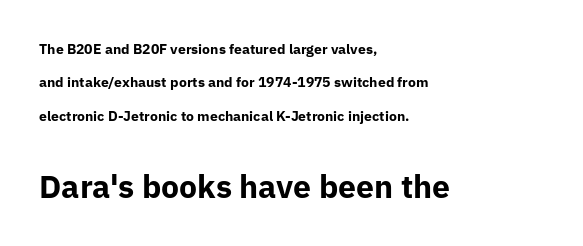
The image shows 32 px bold sans-serif type, upright; set left-aligned, loose line spacing (2.39x), normal letter spacing, not underlined; the second (bottom) block is 2.29x larger; low stroke contrast and a medium x-height.
